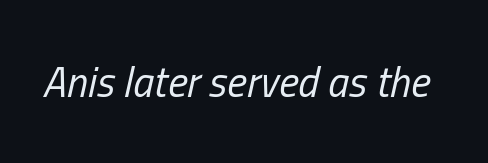
{"italic": "yes", "lean": "right", "slant_degrees": 13, "bold": "no", "weight": "regular", "width": "condensed", "stroke_contrast": "low", "x_height": "medium", "monospaced": "no", "underline": "no", "letter_spacing": "normal", "letter_spacing_em": 0.0, "glyph_px": 42}
